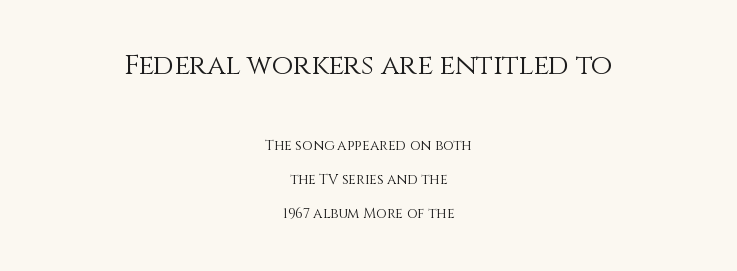
Q: Is the text bold? A: No.
Q: Is the text italic (slanted)? A: No, it is upright.
Q: Is the text underlined? A: No.
Q: How is the paragraph aligned? A: Centered.
Q: Is the spacing between letters normal or unusually wide? A: Normal.
Q: Is the spacing between lines tight, normal or loose? A: Loose.
Q: Which block of text is set in a larger size, the first (top) or the second (bottom)? A: The first (top) one.
Q: Width (condensed, normal, or wide)? A: Normal.
Q: Stroke contrast? A: Medium.
Q: x-height? A: Large.
Q: Monospaced? A: No.
